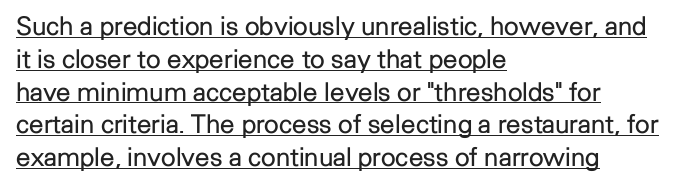
Q: Is the text bold? A: No.
Q: Is the text italic (slanted)? A: No, it is upright.
Q: Is the text underlined? A: Yes.
Q: How is the paragraph aligned? A: Left-aligned.
Q: Is the spacing between letters normal or unusually wide? A: Normal.
Q: Is the spacing between lines tight, normal or loose? A: Normal.
